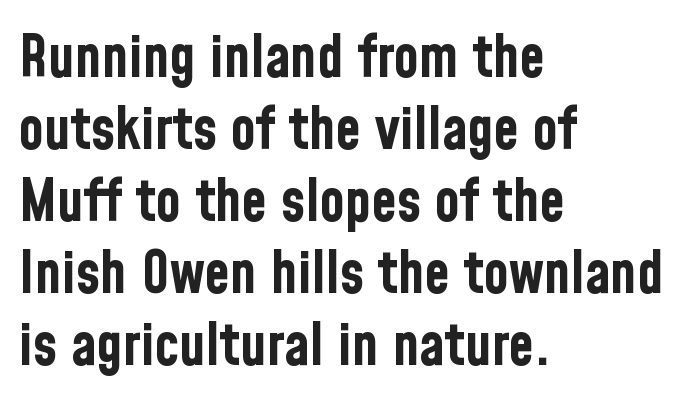
{"serif": "no", "italic": "no", "bold": "yes", "weight": "bold", "width": "condensed", "stroke_contrast": "low", "x_height": "medium", "monospaced": "no", "underline": "no", "align": "left", "line_spacing_ratio": 1.24, "letter_spacing": "normal", "letter_spacing_em": 0.0, "glyph_px": 58}
